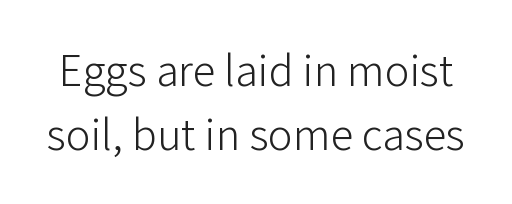
{"serif": "no", "italic": "no", "bold": "no", "weight": "light", "width": "normal", "stroke_contrast": "low", "x_height": "medium", "monospaced": "no", "underline": "no", "line_spacing": "normal", "line_spacing_ratio": 1.39, "letter_spacing": "normal", "letter_spacing_em": 0.0, "glyph_px": 46}
